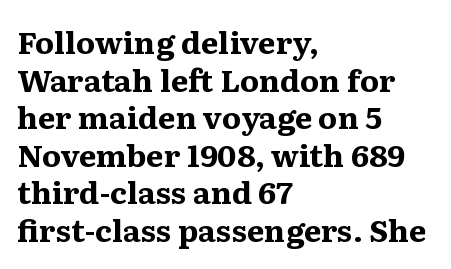
The image shows 31 px bold serif type, upright; set left-aligned, line spacing 1.21x, normal letter spacing, not underlined; medium stroke contrast and a medium x-height.
